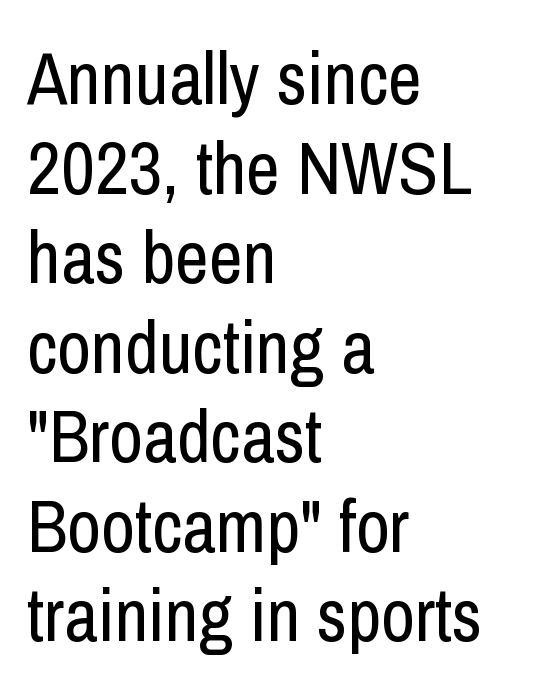
{"serif": "no", "italic": "no", "bold": "no", "weight": "regular", "width": "condensed", "stroke_contrast": "low", "x_height": "medium", "monospaced": "no", "underline": "no", "align": "left", "line_spacing_ratio": 1.21, "letter_spacing": "normal", "letter_spacing_em": 0.0, "glyph_px": 74}
